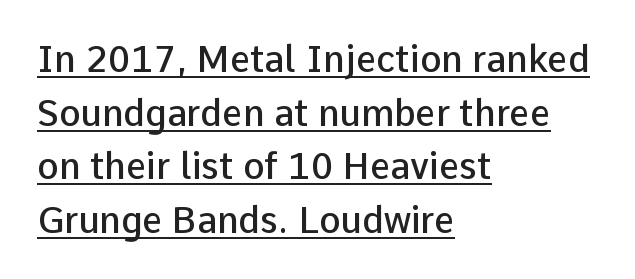
Reading down the block, your eye returns to a fixed left position each line. Letter spacing: default. Stroke thickness is moderately raised; the sample reads as semibold. Is this a fixed-width face? No — the glyphs have proportional, varying widths.
